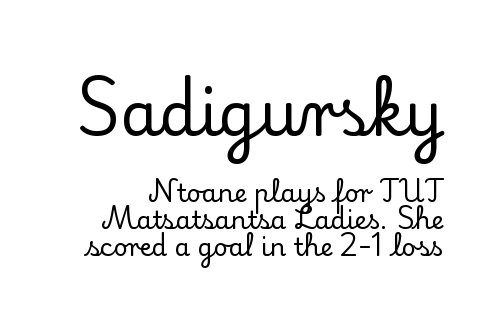
The image shows 62 px serif type, upright; set tight line spacing (1.08x), normal letter spacing, not underlined; the first (top) block is 2.48x larger; low stroke contrast and a small x-height.
